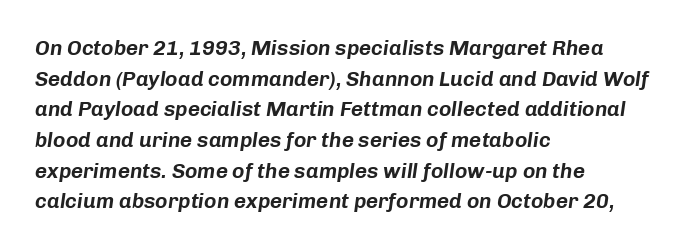
Q: Is the text italic (slanted)? A: Yes, it leans right by about 8 degrees.
Q: Is the text underlined? A: No.
Q: How is the paragraph aligned? A: Left-aligned.
Q: Is the spacing between letters normal or unusually wide? A: Normal.
Q: Is the spacing between lines tight, normal or loose? A: Normal.
